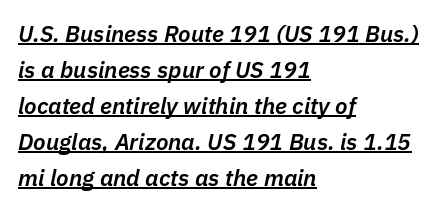
The passage shown stacks its lines at a standard gap. An italicized treatment has been applied to the whole sample. The rendering anchors every line to the left-hand side. Compared with an ordinary text face, these strokes are moderately heavier — a semibold. Nobody touched the tracking dial on this one.
